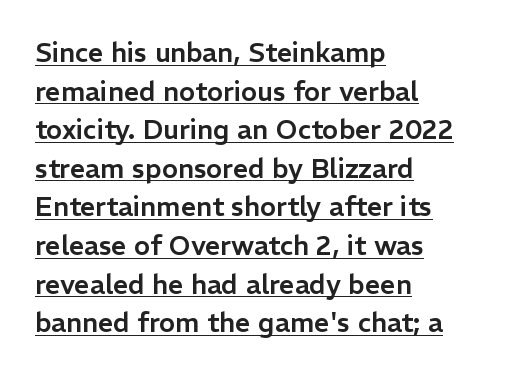
{"italic": "no", "underline": "yes", "align": "left", "line_spacing": "normal", "line_spacing_ratio": 1.43, "letter_spacing": "normal", "letter_spacing_em": 0.0, "glyph_px": 27}
